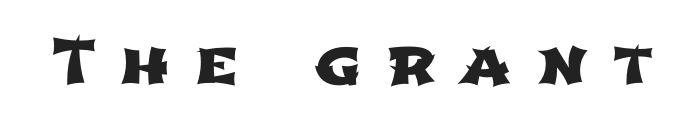
{"serif": "no", "width": "wide", "stroke_contrast": "low", "x_height": "medium", "monospaced": "no", "underline": "no", "letter_spacing": "wide", "letter_spacing_em": 0.42, "glyph_px": 61}
